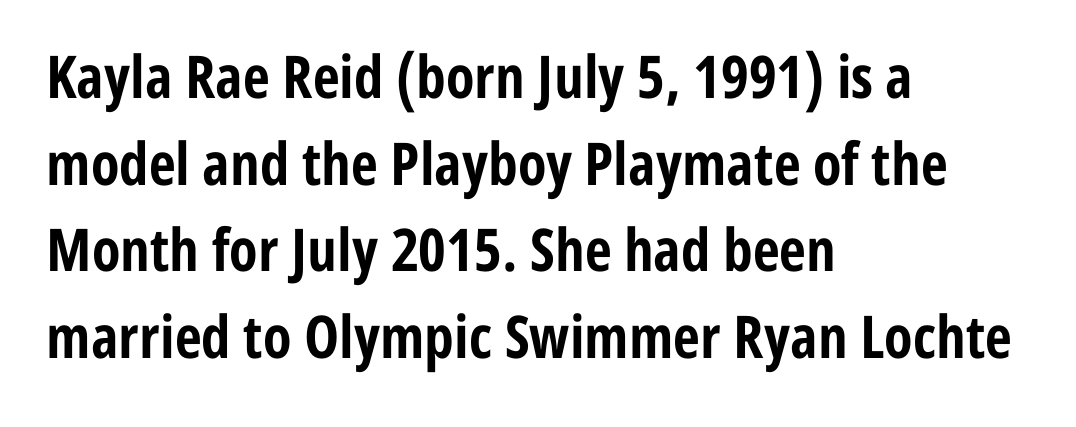
The image shows 59 px bold, condensed sans-serif type, upright; set left-aligned, normal line spacing (1.47x), normal letter spacing, not underlined; low stroke contrast and a medium x-height.
